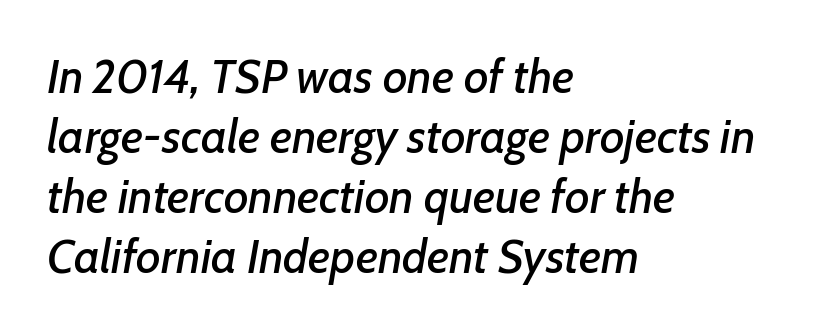
Q: Is the text italic (slanted)? A: Yes, it leans right by about 7 degrees.
Q: Is the text underlined? A: No.
Q: How is the paragraph aligned? A: Left-aligned.
Q: Is the spacing between letters normal or unusually wide? A: Normal.
Q: Is the spacing between lines tight, normal or loose? A: Normal.
Q: Width (condensed, normal, or wide)? A: Normal.
Q: Stroke contrast? A: Low.
Q: x-height? A: Medium.
Q: Monospaced? A: No.
